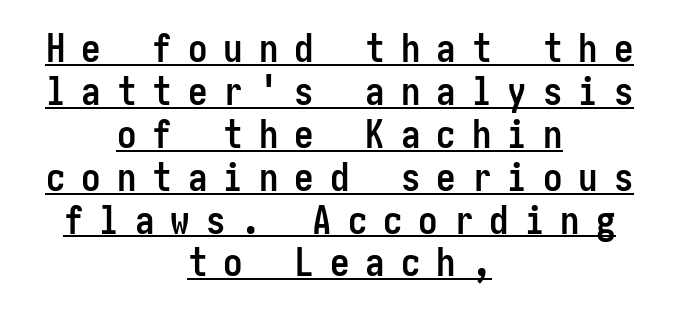
{"serif": "no", "italic": "no", "bold": "yes", "weight": "semibold", "width": "condensed", "stroke_contrast": "low", "x_height": "medium", "underline": "yes", "align": "center", "line_spacing": "tight", "line_spacing_ratio": 1.1, "letter_spacing": "wide", "letter_spacing_em": 0.41, "glyph_px": 39}
